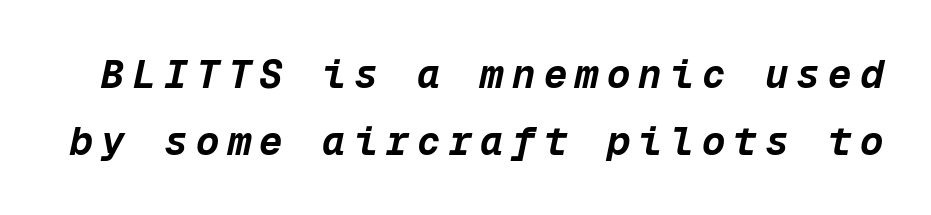
{"italic": "yes", "lean": "right", "slant_degrees": 12, "bold": "yes", "weight": "bold", "width": "normal", "stroke_contrast": "low", "x_height": "medium", "monospaced": "yes", "underline": "no", "line_spacing_ratio": 1.71, "letter_spacing": "wide", "letter_spacing_em": 0.21, "glyph_px": 39}
